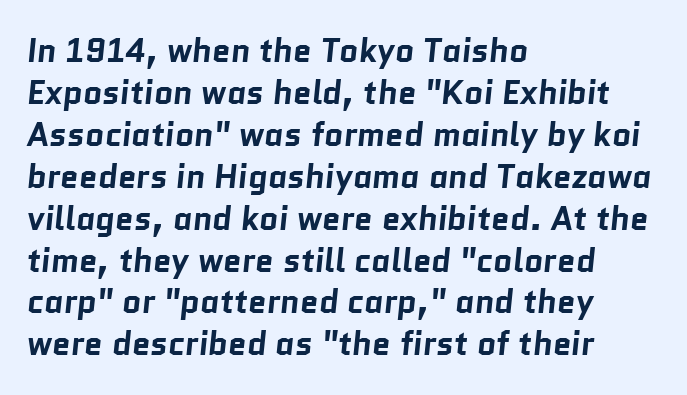
{"serif": "no", "bold": "yes", "weight": "bold", "width": "normal", "stroke_contrast": "low", "x_height": "medium", "monospaced": "no", "underline": "no", "align": "left", "line_spacing": "normal", "line_spacing_ratio": 1.27, "letter_spacing": "normal", "letter_spacing_em": 0.0, "glyph_px": 33}
